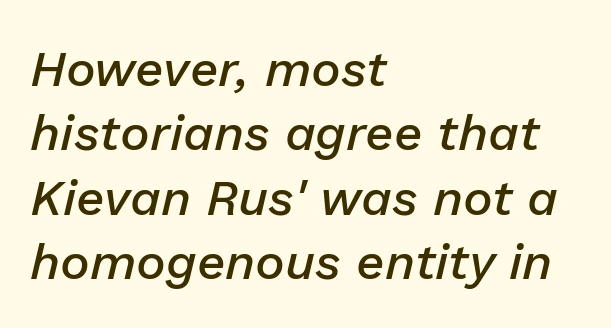
The image shows 50 px semibold type, italic (leaning right); set left-aligned, normal line spacing (1.29x), normal letter spacing, not underlined; low stroke contrast and a medium x-height.
